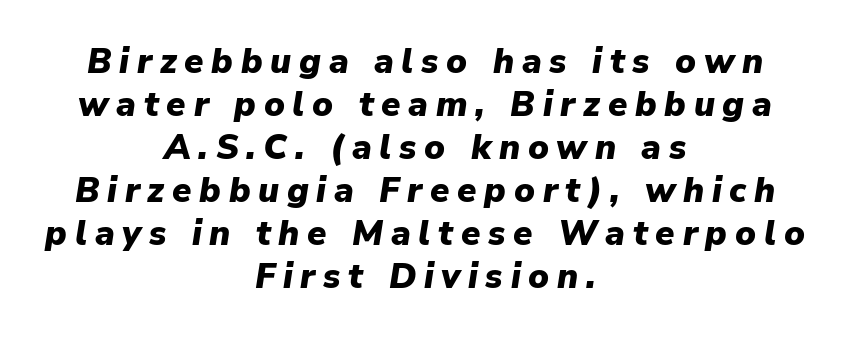
Q: Is the text bold? A: Yes.
Q: Is the text italic (slanted)? A: Yes, it leans right by about 9 degrees.
Q: Is the text underlined? A: No.
Q: How is the paragraph aligned? A: Centered.
Q: Is the spacing between letters normal or unusually wide? A: Unusually wide.
Q: Width (condensed, normal, or wide)? A: Normal.
Q: Stroke contrast? A: Low.
Q: x-height? A: Medium.
Q: Monospaced? A: No.
